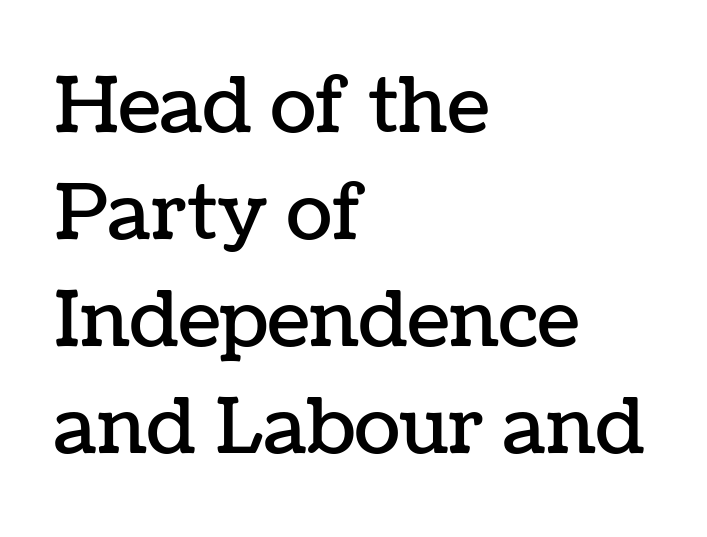
Q: Is the text italic (slanted)? A: No, it is upright.
Q: Is the text underlined? A: No.
Q: How is the paragraph aligned? A: Left-aligned.
Q: Is the spacing between letters normal or unusually wide? A: Normal.
Q: Is the spacing between lines tight, normal or loose? A: Normal.
Q: Width (condensed, normal, or wide)? A: Normal.
Q: Stroke contrast? A: Low.
Q: x-height? A: Medium.
Q: Monospaced? A: No.
